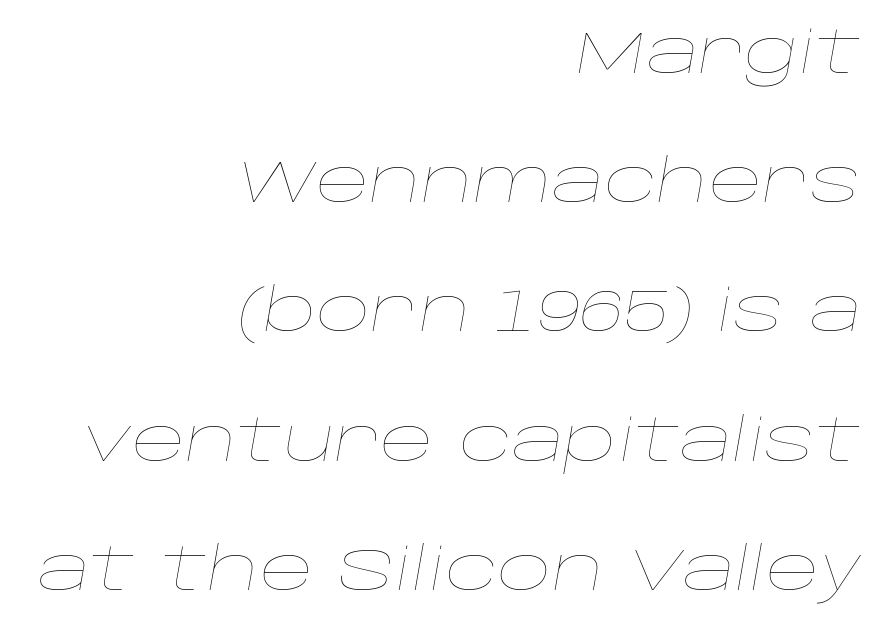
{"italic": "yes", "lean": "right", "slant_degrees": 10, "bold": "no", "weight": "thin", "width": "wide", "stroke_contrast": "low", "x_height": "large", "monospaced": "no", "underline": "no", "align": "right", "line_spacing": "loose", "line_spacing_ratio": 2.19, "letter_spacing": "normal", "letter_spacing_em": 0.0, "glyph_px": 59}
